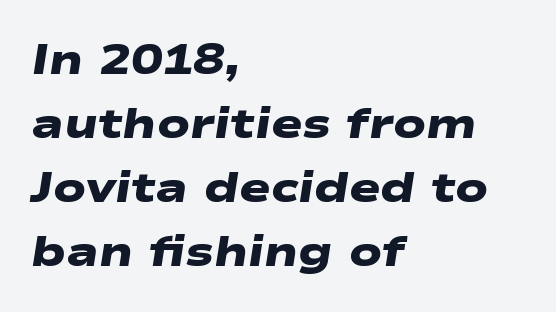
{"serif": "no", "bold": "yes", "weight": "heavy", "width": "wide", "stroke_contrast": "low", "x_height": "medium", "monospaced": "no", "underline": "no", "align": "left", "line_spacing": "normal", "line_spacing_ratio": 1.52, "letter_spacing": "normal", "letter_spacing_em": 0.0, "glyph_px": 42}
